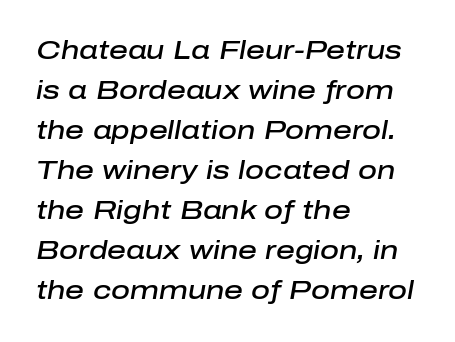
Nobody touched the tracking dial on this one. Look at the stroke-to-counter ratio: somewhat heavy, a semibold. The glyphs look as if they've been sheared to an angle. This sample keeps an unexceptional amount of space between lines. Plain, unruled lines of type. Left-aligned paragraph, ragged on the right.
